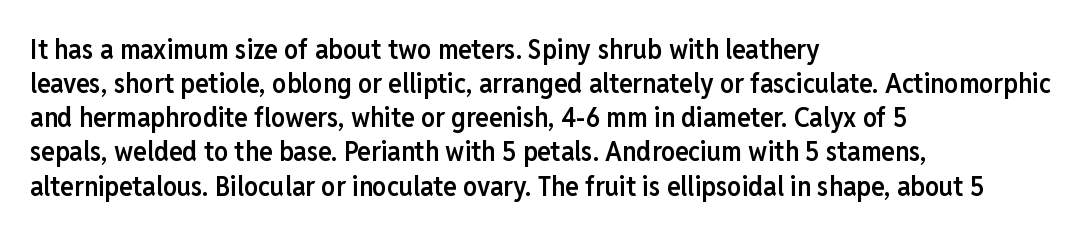
Q: Is the text bold? A: Semi-bold.
Q: Is the text italic (slanted)? A: No, it is upright.
Q: Is the typeface a serif or a sans-serif typeface? A: Sans-serif.
Q: Is the text underlined? A: No.
Q: How is the paragraph aligned? A: Left-aligned.
Q: Is the spacing between letters normal or unusually wide? A: Normal.
Q: Width (condensed, normal, or wide)? A: Condensed.
Q: Stroke contrast? A: Low.
Q: x-height? A: Medium.
Q: Monospaced? A: No.
